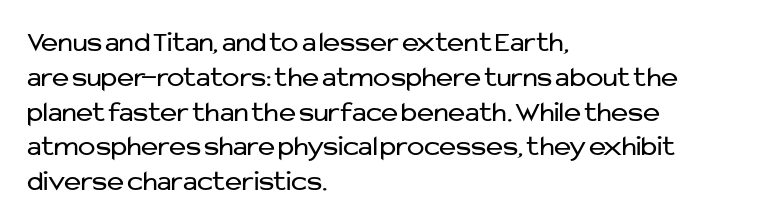
Font category for this specimen: sans-serif. The cut favours lightness, reaching ordinary text weight at its darkest. The type is set solid horizontally, with unmodified tracking. The letters stand straight up with perfectly vertical stems. The zone under the glyphs is completely vacant. Varying glyph widths throughout — classic text-font behaviour.
